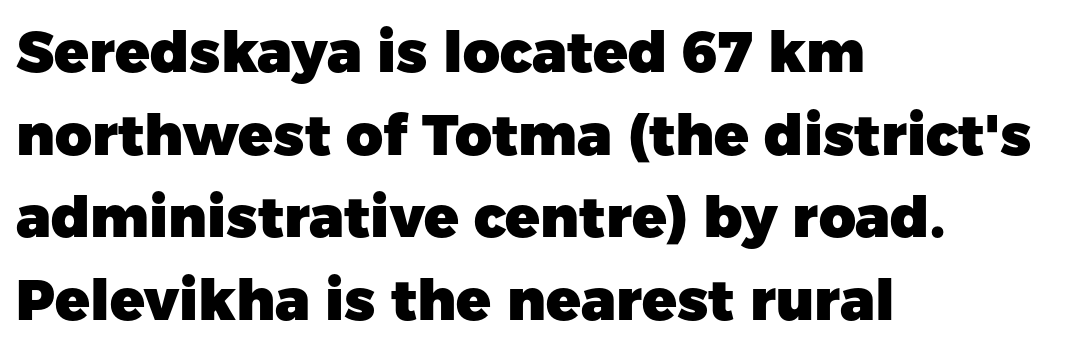
{"serif": "no", "italic": "no", "bold": "yes", "weight": "heavy", "width": "normal", "stroke_contrast": "low", "x_height": "medium", "monospaced": "no", "underline": "no", "align": "left", "line_spacing": "normal", "line_spacing_ratio": 1.45, "letter_spacing": "normal", "letter_spacing_em": 0.0, "glyph_px": 57}
